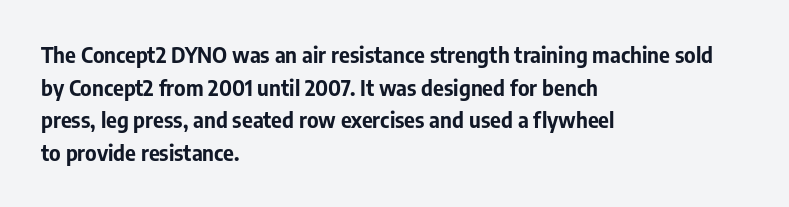
{"italic": "no", "bold": "yes", "underline": "no", "align": "left", "line_spacing": "normal", "line_spacing_ratio": 1.55, "letter_spacing": "normal", "letter_spacing_em": 0.0, "glyph_px": 21}
